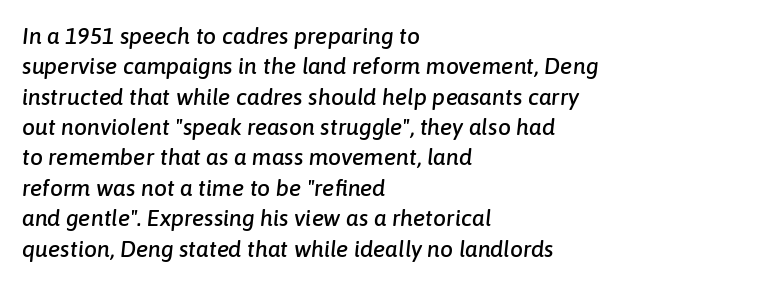
All the whitespace from short lines collects on the right. These lines sit exactly where default settings would place them. No word sits above an underline. Standard letterfit; no display-style spreading of the glyphs.
